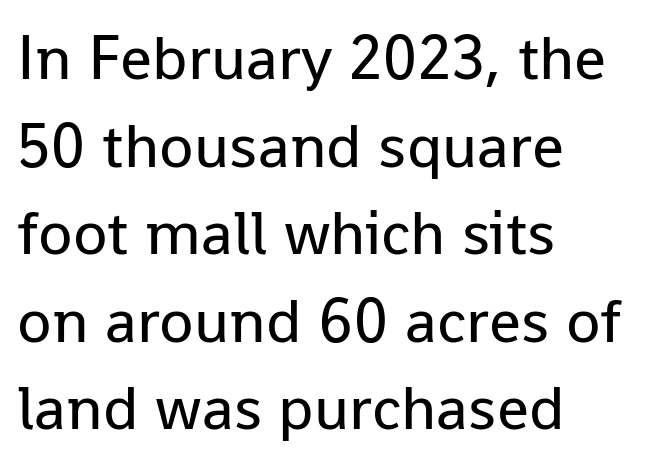
Does the leading feel generous? No, just average. Descenders hang freely into open space. The typography opts for an upright posture over an oblique one. One-word summary of the alignment: left. Character widths vary here, with narrow letters taking less room than wide ones. Words appear dense and cohesive because spacing is normal.
